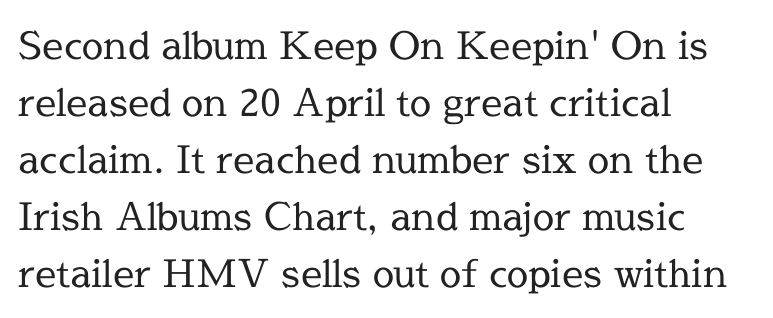
{"serif": "yes", "italic": "no", "bold": "no", "weight": "regular", "width": "normal", "x_height": "medium", "monospaced": "no", "underline": "no", "align": "left", "line_spacing": "normal", "line_spacing_ratio": 1.5, "letter_spacing": "normal", "letter_spacing_em": 0.0, "glyph_px": 38}
